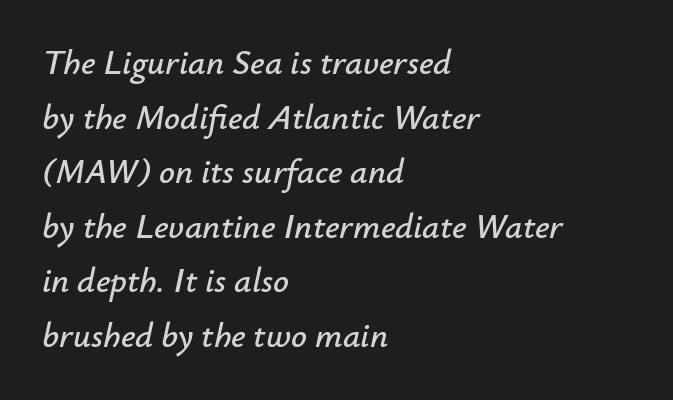
The ragged edge is on the right, which tells us the setting is flush left. Designer's note — italics engaged. A typesetter would call this leading conventional body-copy spacing. Standard letterfit; no display-style spreading of the glyphs. Descenders are the only things crossing below the line.
